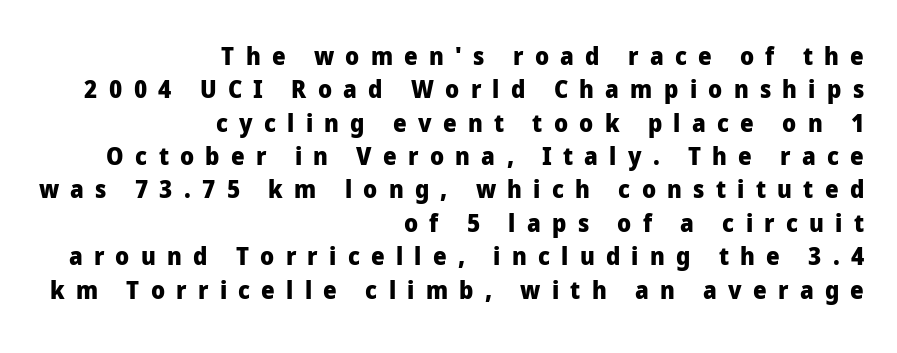
The image shows 24 px bold type, upright; set right-aligned, normal line spacing (1.39x), unusually wide letter spacing (+0.47 em), not underlined.
